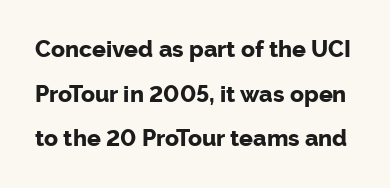
Compared with typical body copy, the letter spacing here is the same. Anything drawn beneath the words? Only blank space. Every stem runs plumb, perpendicular to the baseline. Plenty of ink on the page — the face is bold.
